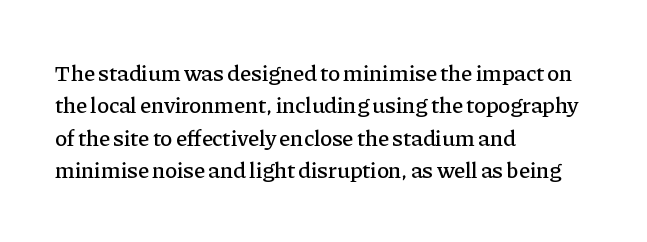
Q: Is the text italic (slanted)? A: No, it is upright.
Q: Is the text underlined? A: No.
Q: How is the paragraph aligned? A: Left-aligned.
Q: Is the spacing between letters normal or unusually wide? A: Normal.
Q: Is the spacing between lines tight, normal or loose? A: Normal.
